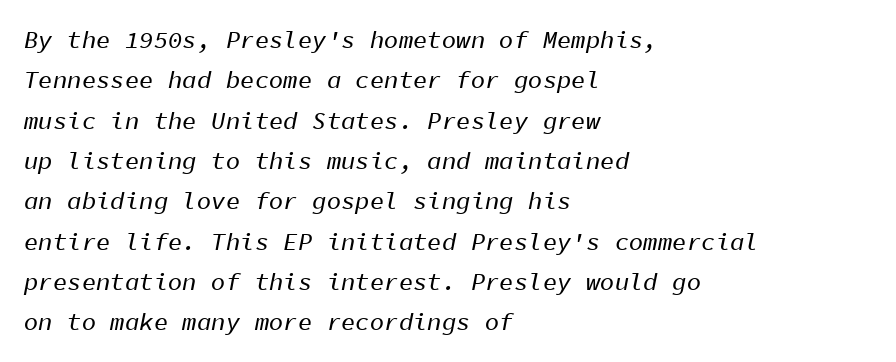
The image shows 24 px text type, italic (leaning right); set left-aligned, normal line spacing (1.68x), normal letter spacing, not underlined.
